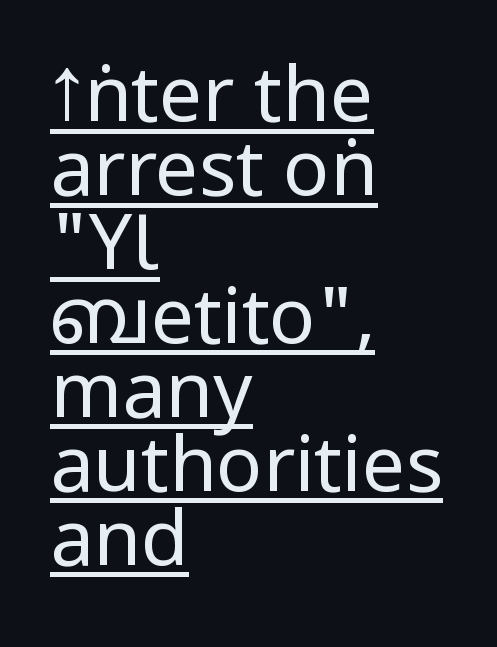
{"serif": "no", "italic": "no", "bold": "no", "weight": "regular", "width": "condensed", "stroke_contrast": "low", "x_height": "large", "monospaced": "no", "underline": "yes", "align": "left", "line_spacing": "tight", "line_spacing_ratio": 0.96, "letter_spacing": "normal", "letter_spacing_em": 0.0, "glyph_px": 77}
